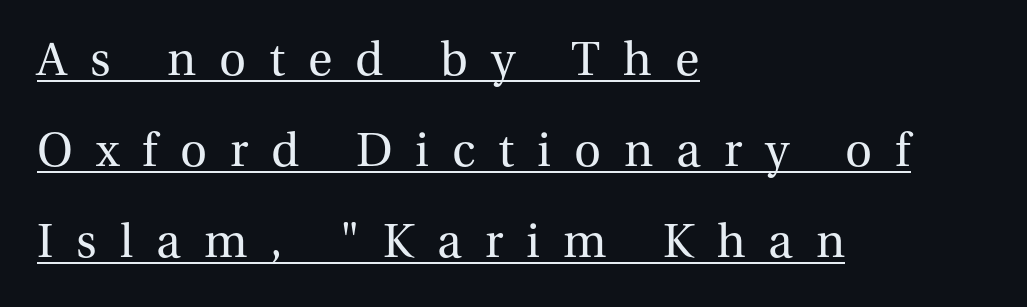
{"serif": "yes", "italic": "no", "bold": "no", "weight": "regular", "width": "normal", "stroke_contrast": "medium", "x_height": "medium", "monospaced": "no", "underline": "yes", "align": "left", "line_spacing_ratio": 1.82, "letter_spacing": "wide", "letter_spacing_em": 0.46, "glyph_px": 50}
